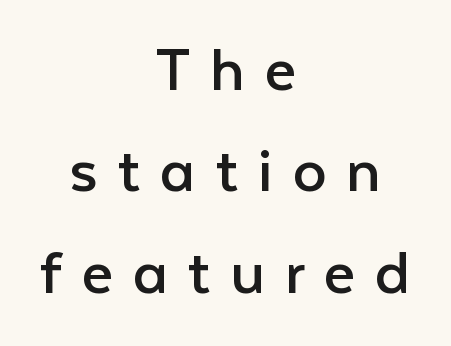
{"serif": "no", "italic": "no", "bold": "no", "weight": "regular", "width": "normal", "stroke_contrast": "low", "x_height": "medium", "monospaced": "no", "underline": "no", "align": "center", "line_spacing": "normal", "line_spacing_ratio": 1.49, "letter_spacing": "wide", "letter_spacing_em": 0.29, "glyph_px": 68}
